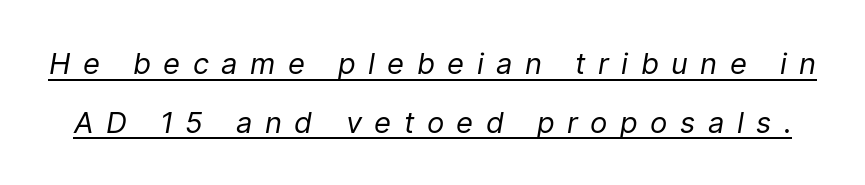
Q: Is the text bold? A: No.
Q: Is the text italic (slanted)? A: Yes, it leans right by about 9 degrees.
Q: Is the text underlined? A: Yes.
Q: Is the spacing between letters normal or unusually wide? A: Unusually wide.
Q: Is the spacing between lines tight, normal or loose? A: Loose.
Q: Width (condensed, normal, or wide)? A: Normal.
Q: Stroke contrast? A: Low.
Q: x-height? A: Medium.
Q: Monospaced? A: No.
